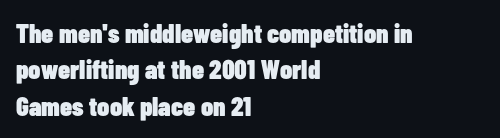
The image shows 27 px bold type, upright; set left-aligned, normal line spacing (1.35x), normal letter spacing, not underlined.
